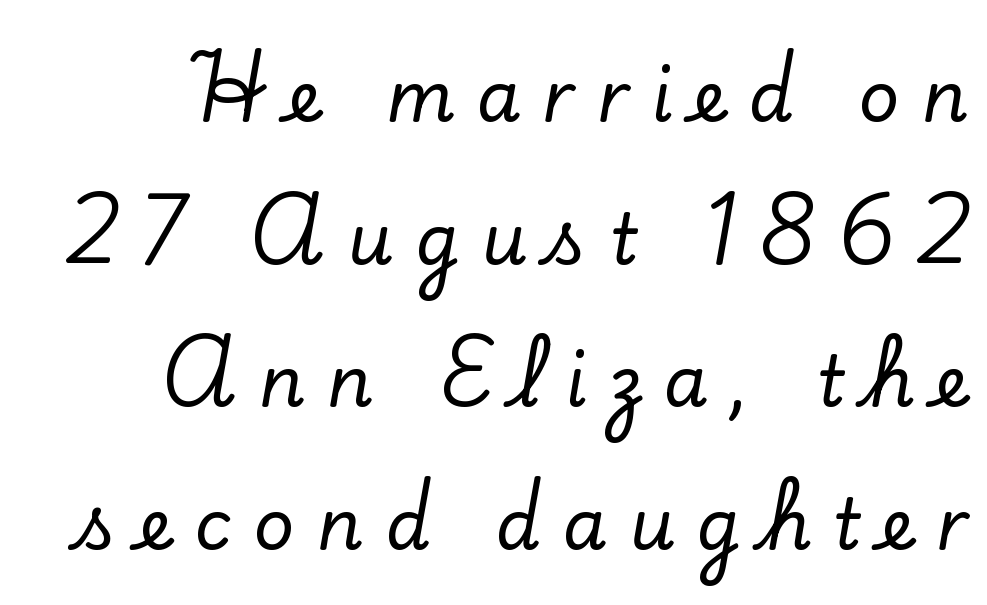
{"serif": "yes", "width": "normal", "stroke_contrast": "low", "x_height": "small", "monospaced": "no", "underline": "no", "line_spacing": "loose", "line_spacing_ratio": 2.01, "letter_spacing": "wide", "letter_spacing_em": 0.31, "glyph_px": 71}
